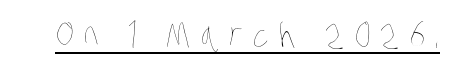
Q: Is the text bold? A: No.
Q: Is the text underlined? A: Yes.
Q: Is the spacing between letters normal or unusually wide? A: Unusually wide.
Q: Width (condensed, normal, or wide)? A: Condensed.
Q: Stroke contrast? A: Low.
Q: x-height? A: Large.
Q: Monospaced? A: No.
